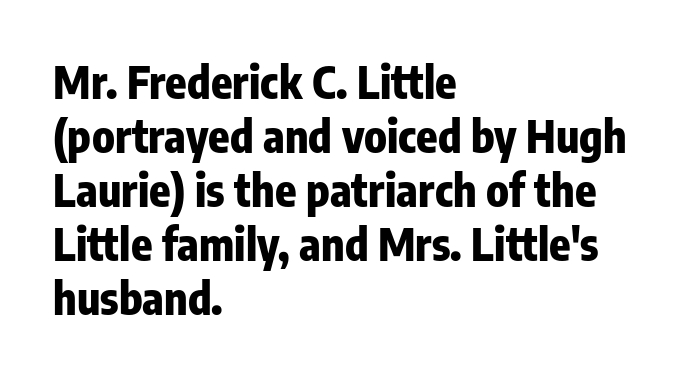
Ascenders rise straight up at ninety degrees. Think of a printed novel: that variable character pitch is what you see here. Weight check: bold — yes, fully. I'd call this a sans setting — the letters go barefoot.
